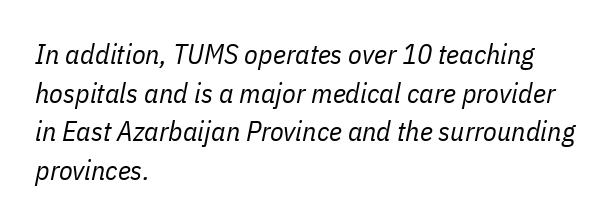
Stem width sits at or under what a default text font uses. Proportional: the letters do not fall into vertical columns. Rendered with sloped, italic letterforms. Has an underline been added? It has not.
